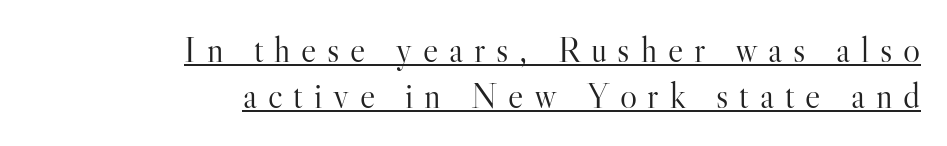
Q: Is the text bold? A: No.
Q: Is the text italic (slanted)? A: No, it is upright.
Q: Is the typeface a serif or a sans-serif typeface? A: Serif.
Q: Is the text underlined? A: Yes.
Q: How is the paragraph aligned? A: Right-aligned.
Q: Is the spacing between letters normal or unusually wide? A: Unusually wide.
Q: Is the spacing between lines tight, normal or loose? A: Normal.
Q: Width (condensed, normal, or wide)? A: Normal.
Q: Stroke contrast? A: High.
Q: x-height? A: Small.
Q: Monospaced? A: No.
